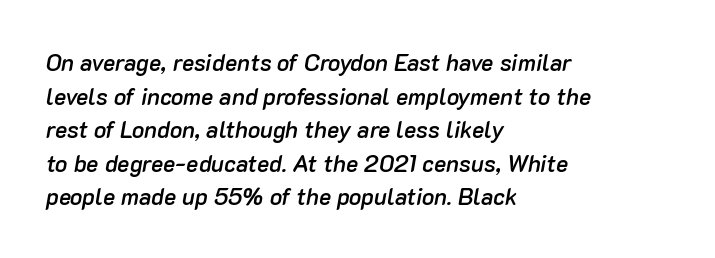
The image shows 23 px text type, italic (leaning right); set left-aligned, normal line spacing (1.46x), normal letter spacing, not underlined.
